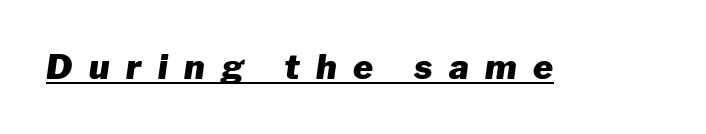
{"italic": "yes", "lean": "right", "slant_degrees": 8, "bold": "yes", "weight": "heavy", "width": "normal", "stroke_contrast": "low", "x_height": "medium", "monospaced": "no", "underline": "yes", "letter_spacing": "wide", "letter_spacing_em": 0.49, "glyph_px": 34}
